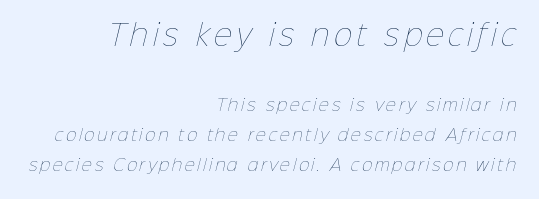
The image shows 28 px thin type; set right-aligned, line spacing 1.88x, not underlined; the first (top) block is 1.75x larger; low stroke contrast and a medium x-height.
